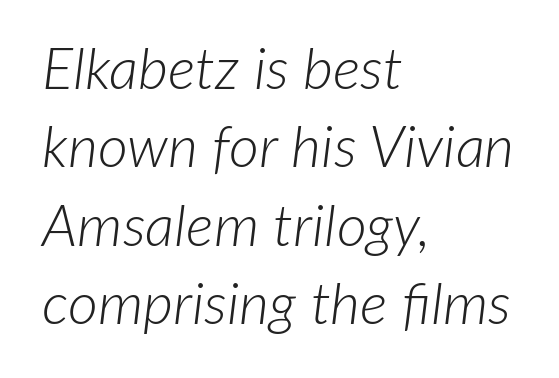
Q: Is the text bold? A: No.
Q: Is the text italic (slanted)? A: Yes, it leans right by about 7 degrees.
Q: Is the text underlined? A: No.
Q: How is the paragraph aligned? A: Left-aligned.
Q: Is the spacing between letters normal or unusually wide? A: Normal.
Q: Is the spacing between lines tight, normal or loose? A: Normal.
Q: Width (condensed, normal, or wide)? A: Normal.
Q: Stroke contrast? A: Low.
Q: x-height? A: Medium.
Q: Monospaced? A: No.
